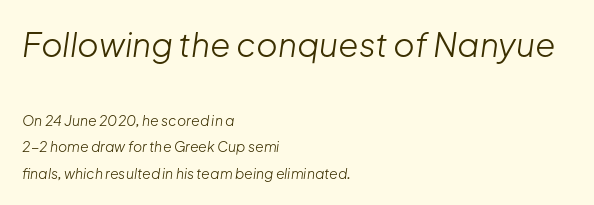
The image shows 33 px light type, italic (leaning right); set left-aligned, line spacing 1.89x, normal letter spacing, not underlined; the first (top) block is 2.36x larger; low stroke contrast and a medium x-height.
